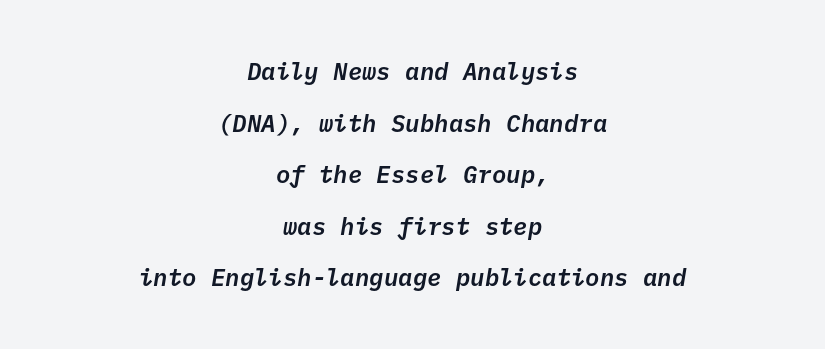
The image shows 24 px text type, italic (leaning right); set centered, loose line spacing (2.15x), normal letter spacing, not underlined.
